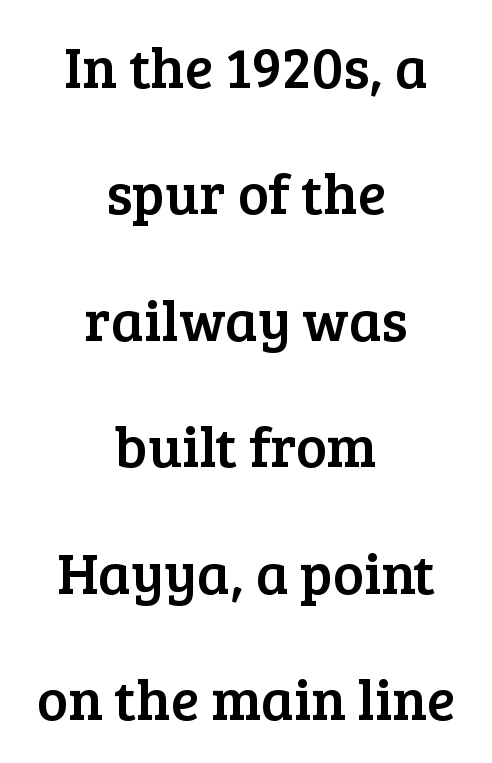
{"serif": "yes", "italic": "no", "width": "normal", "stroke_contrast": "low", "x_height": "medium", "monospaced": "no", "underline": "no", "align": "center", "line_spacing": "loose", "line_spacing_ratio": 2.18, "letter_spacing": "normal", "letter_spacing_em": 0.0, "glyph_px": 58}
